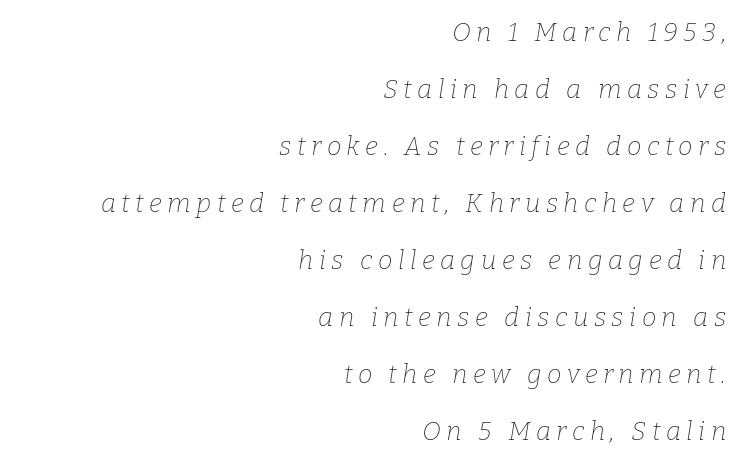
The image shows 26 px text type, italic (leaning right); set right-aligned, loose line spacing (2.19x), unusually wide letter spacing (+0.21 em), not underlined.
